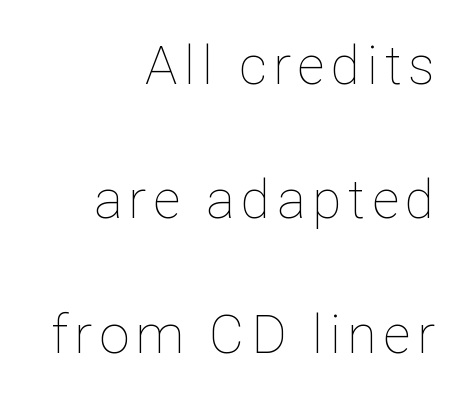
{"italic": "no", "bold": "no", "weight": "thin", "width": "normal", "stroke_contrast": "low", "x_height": "medium", "monospaced": "no", "underline": "no", "align": "right", "line_spacing": "loose", "line_spacing_ratio": 2.49, "glyph_px": 54}
